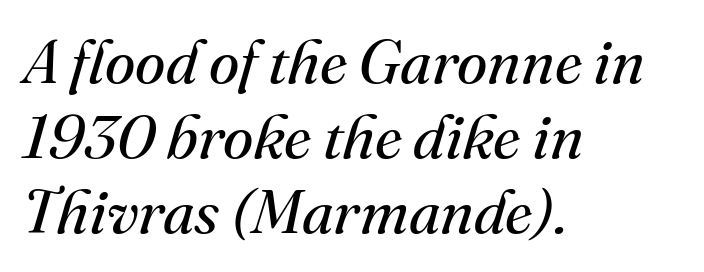
Q: Is the text bold? A: No.
Q: Is the text italic (slanted)? A: Yes, it leans right by about 16 degrees.
Q: Is the typeface a serif or a sans-serif typeface? A: Serif.
Q: Is the text underlined? A: No.
Q: How is the paragraph aligned? A: Left-aligned.
Q: Is the spacing between letters normal or unusually wide? A: Normal.
Q: Width (condensed, normal, or wide)? A: Normal.
Q: Stroke contrast? A: Medium.
Q: x-height? A: Small.
Q: Monospaced? A: No.
